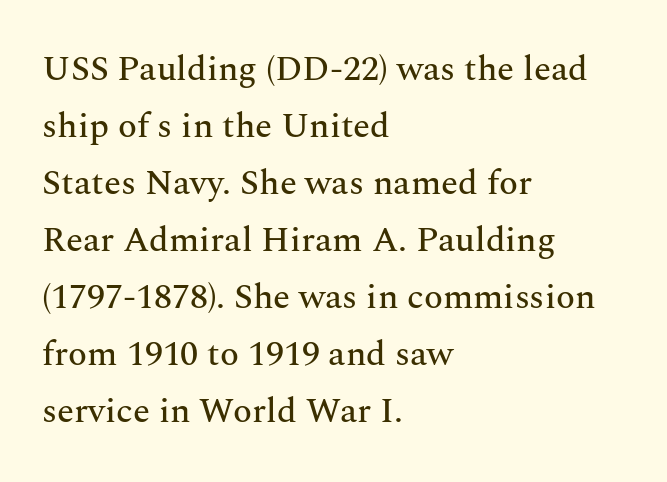
Q: Is the text italic (slanted)? A: No, it is upright.
Q: Is the typeface a serif or a sans-serif typeface? A: Serif.
Q: Is the text underlined? A: No.
Q: How is the paragraph aligned? A: Left-aligned.
Q: Is the spacing between letters normal or unusually wide? A: Normal.
Q: Is the spacing between lines tight, normal or loose? A: Normal.
Q: Width (condensed, normal, or wide)? A: Normal.
Q: Stroke contrast? A: Medium.
Q: x-height? A: Medium.
Q: Monospaced? A: No.
